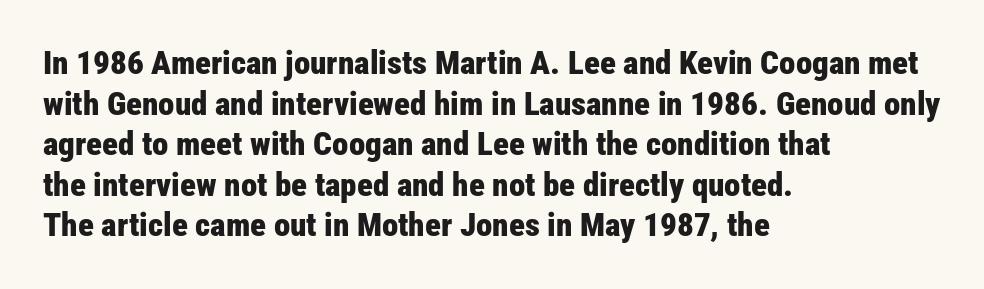
{"serif": "no", "italic": "no", "bold": "yes", "weight": "bold", "width": "condensed", "stroke_contrast": "low", "x_height": "medium", "monospaced": "no", "underline": "no", "align": "left", "line_spacing_ratio": 1.23, "letter_spacing": "normal", "letter_spacing_em": 0.0, "glyph_px": 33}
